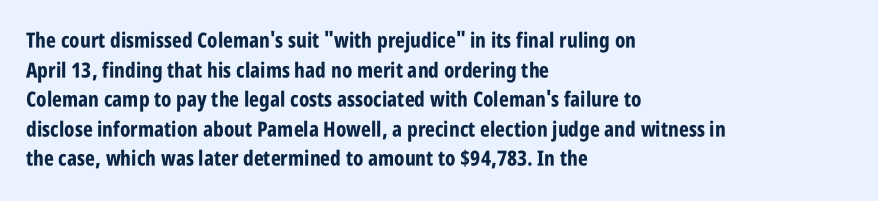
The image shows 21 px bold type, upright; set left-aligned, normal line spacing (1.41x), normal letter spacing, not underlined.
